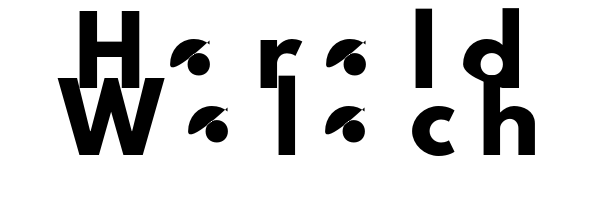
Tall strokes in this sample are plumb rather than angled. Very little white space separates one row of letters from the next. Tracking value appears strongly positive — letters spread wide. You could not count columns in this text — the font is proportionally spaced.
